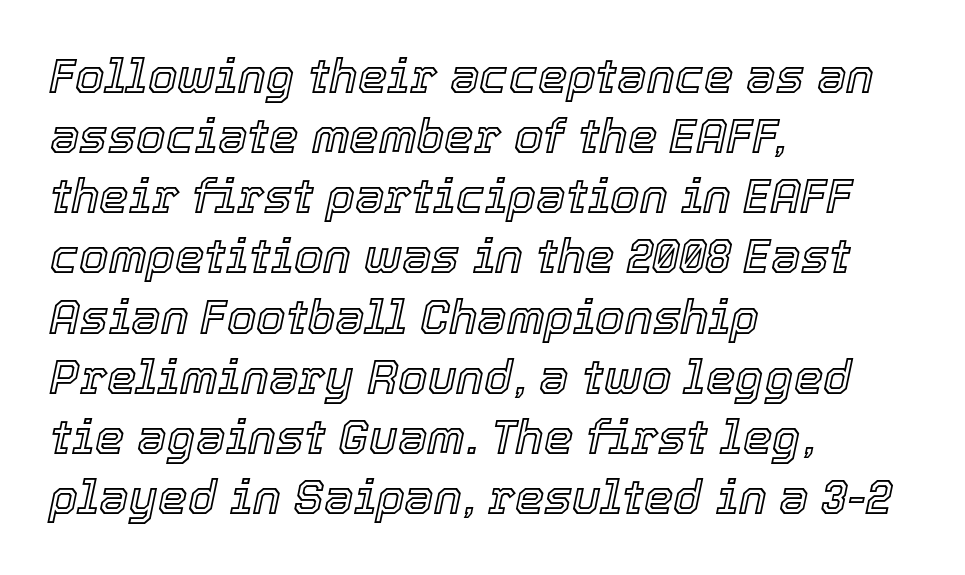
Q: Is the text italic (slanted)? A: Yes, it leans right by about 12 degrees.
Q: Is the text underlined? A: No.
Q: How is the paragraph aligned? A: Left-aligned.
Q: Is the spacing between letters normal or unusually wide? A: Normal.
Q: Is the spacing between lines tight, normal or loose? A: Normal.
Q: Width (condensed, normal, or wide)? A: Normal.
Q: x-height? A: Medium.
Q: Monospaced? A: No.
